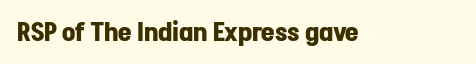
{"italic": "no", "bold": "yes", "underline": "no", "letter_spacing": "normal", "letter_spacing_em": 0.0, "glyph_px": 26}
